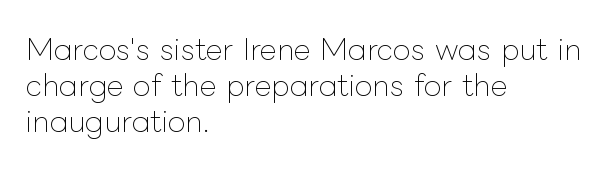
The image shows 29 px thin type, upright; set left-aligned, line spacing 1.24x, normal letter spacing, not underlined; low stroke contrast and a medium x-height.
